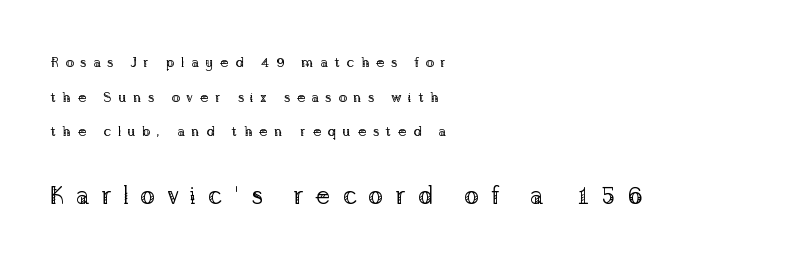
{"italic": "no", "bold": "no", "underline": "no", "align": "left", "line_spacing": "loose", "line_spacing_ratio": 2.47, "letter_spacing": "wide", "letter_spacing_em": 0.46, "larger_block": "second", "size_ratio": 1.79, "glyph_px": 25}
